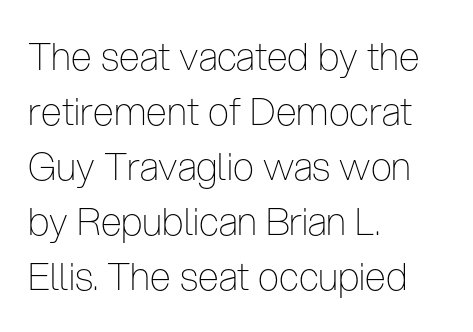
Varying glyph widths throughout — classic text-font behaviour. Each word holds together tightly as a unit, with standard inter-letter gaps. Nobody drew a line under any word here. This sample uses a sans-serif face. Characters remain perfectly vertical along every line. Leftover space on each line is placed entirely after the last word.
